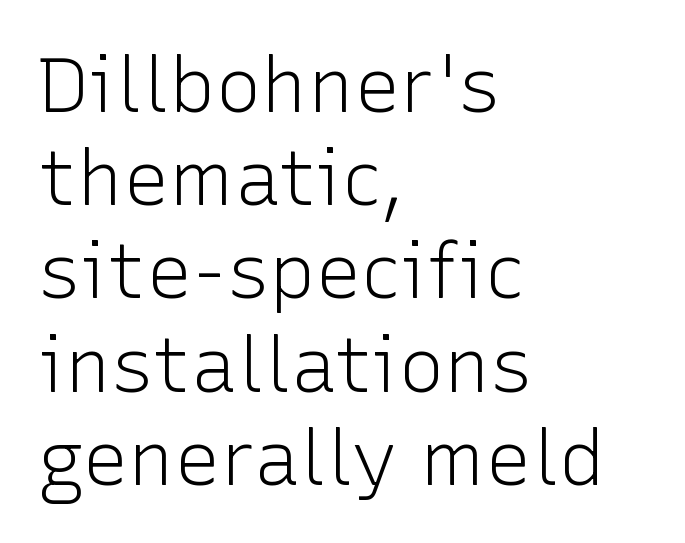
{"serif": "no", "italic": "no", "bold": "no", "weight": "light", "width": "normal", "stroke_contrast": "low", "x_height": "medium", "monospaced": "no", "underline": "no", "align": "left", "line_spacing_ratio": 1.21, "letter_spacing": "normal", "letter_spacing_em": 0.0, "glyph_px": 77}
